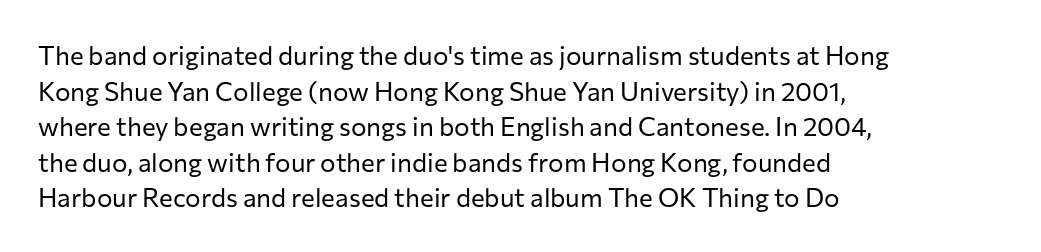
{"italic": "no", "bold": "no", "underline": "no", "align": "left", "line_spacing": "normal", "line_spacing_ratio": 1.37, "letter_spacing": "normal", "letter_spacing_em": 0.0, "glyph_px": 26}
